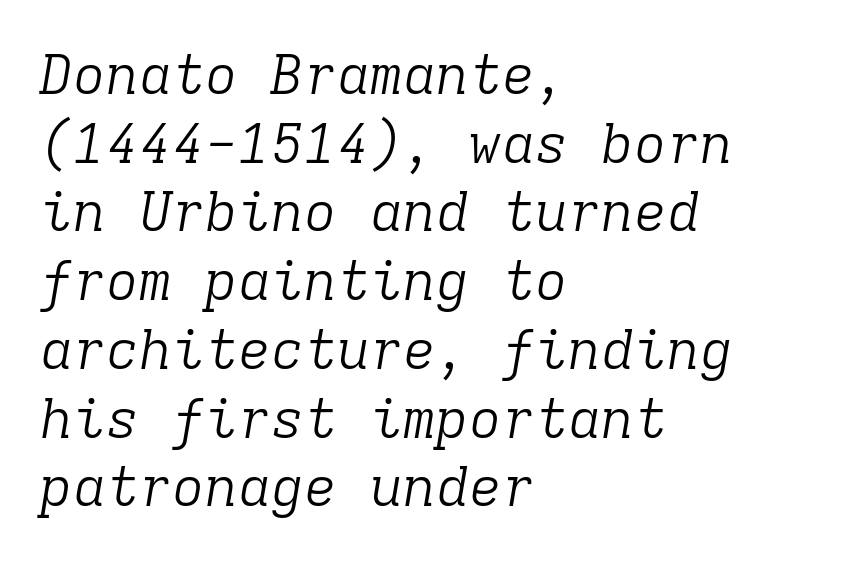
The image shows 55 px light serif type, italic (leaning right), monospaced; set left-aligned, normal line spacing (1.25x), normal letter spacing, not underlined; low stroke contrast and a medium x-height.
